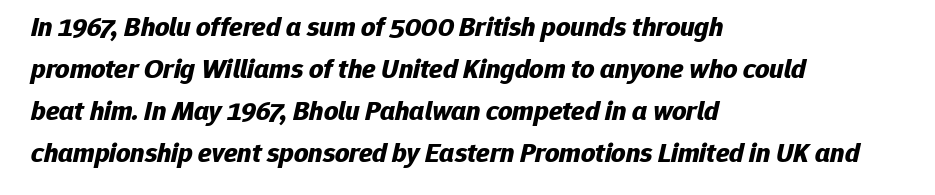
{"italic": "yes", "lean": "right", "slant_degrees": 12, "bold": "yes", "weight": "bold", "width": "normal", "stroke_contrast": "low", "x_height": "medium", "monospaced": "no", "underline": "no", "align": "left", "line_spacing": "normal", "line_spacing_ratio": 1.5, "letter_spacing": "normal", "letter_spacing_em": 0.0, "glyph_px": 28}
